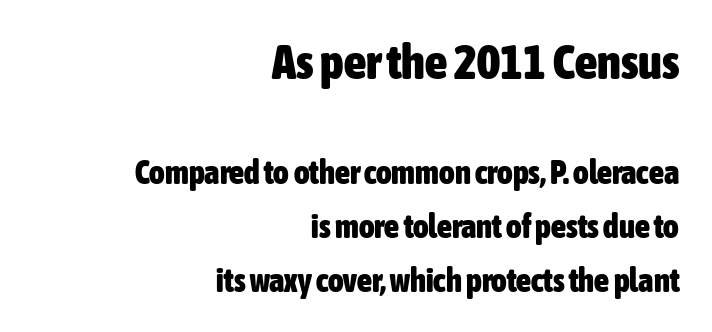
The image shows 49 px heavy, condensed sans-serif type, upright; set right-aligned, normal line spacing (1.64x), normal letter spacing, not underlined; the first (top) block is 1.48x larger; low stroke contrast and a medium x-height.
